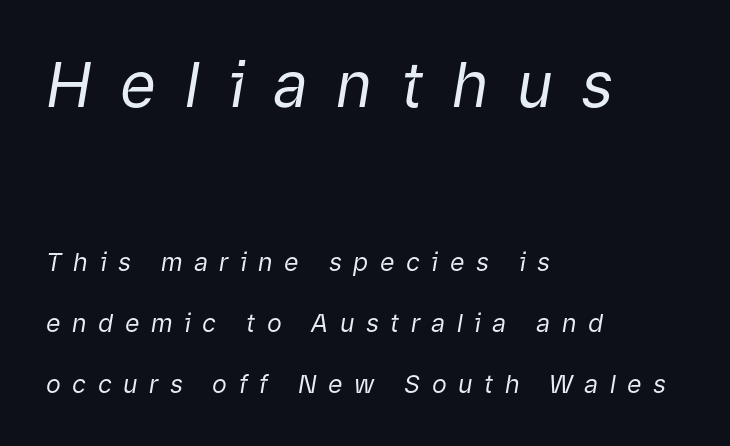
{"italic": "yes", "lean": "right", "slant_degrees": 9, "bold": "no", "weight": "regular", "width": "normal", "stroke_contrast": "low", "x_height": "medium", "monospaced": "no", "underline": "no", "align": "left", "line_spacing": "loose", "line_spacing_ratio": 2.43, "letter_spacing": "wide", "letter_spacing_em": 0.46, "larger_block": "first", "size_ratio": 2.48, "glyph_px": 62}
